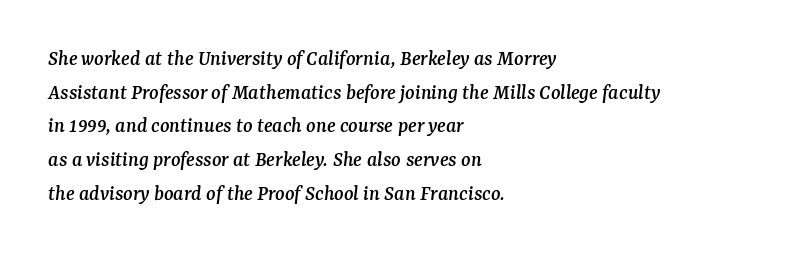
Q: Is the text italic (slanted)? A: Yes, it leans right by about 7 degrees.
Q: Is the text underlined? A: No.
Q: How is the paragraph aligned? A: Left-aligned.
Q: Is the spacing between letters normal or unusually wide? A: Normal.
Q: Is the spacing between lines tight, normal or loose? A: Normal.
